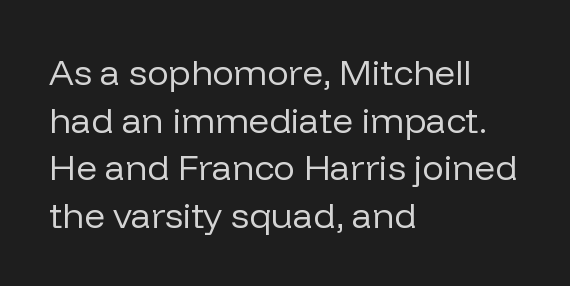
Observe the absence of serifs on each vertical stroke in this sample. Notice how descenders clear the ascenders below comfortably — that's standard leading. Line starts are locked; line ends wander. A typesetter would call this proportional, since set widths differ per character. The passage shown is not underscored anywhere. A typesetter would mark this as roman, not italic.
